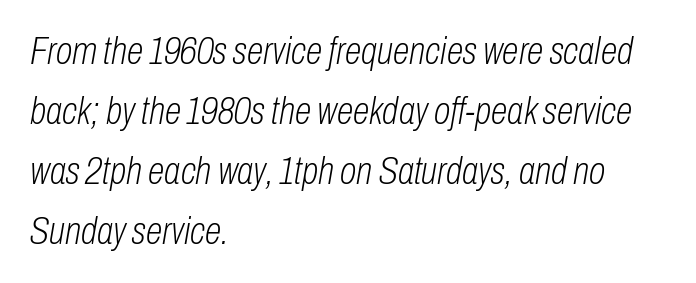
{"italic": "yes", "lean": "right", "slant_degrees": 10, "bold": "no", "weight": "light", "width": "condensed", "stroke_contrast": "low", "x_height": "medium", "monospaced": "no", "underline": "no", "align": "left", "line_spacing": "normal", "line_spacing_ratio": 1.58, "letter_spacing": "normal", "letter_spacing_em": 0.0, "glyph_px": 38}
